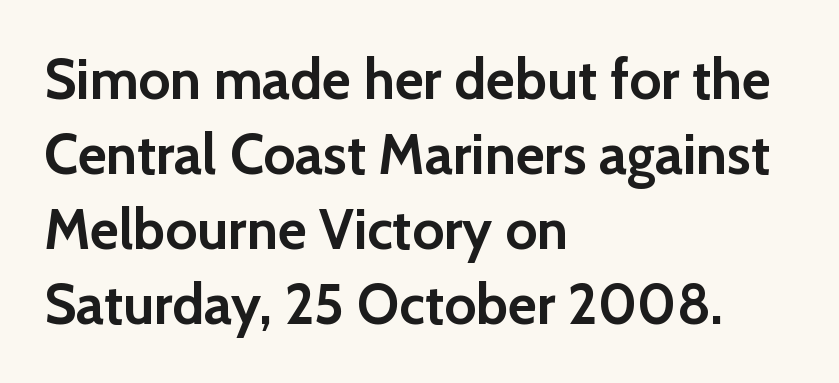
The lettering stays uniformly vertical, giving the passage a roman look. Nobody drew a line under any word here. Here the glyphs are tracked normally, forming tight word shapes. Summary of vertical rhythm: regular, with standard interline spacing. This rendering uses left alignment, leaving the right contour irregular. Serif or sans? Sans — the stroke terminals are bare.
